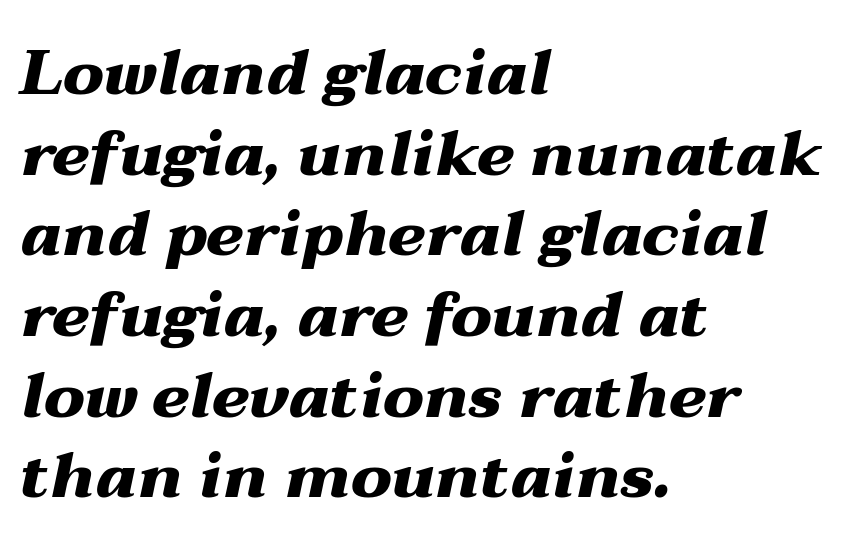
{"italic": "yes", "lean": "right", "slant_degrees": 12, "bold": "yes", "weight": "heavy", "width": "wide", "stroke_contrast": "medium", "x_height": "medium", "monospaced": "no", "underline": "no", "align": "left", "line_spacing": "normal", "line_spacing_ratio": 1.28, "letter_spacing": "normal", "letter_spacing_em": 0.0, "glyph_px": 63}
